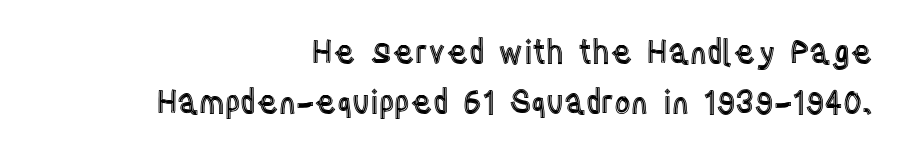
{"italic": "no", "width": "condensed", "x_height": "large", "monospaced": "no", "underline": "no", "align": "right", "line_spacing": "normal", "line_spacing_ratio": 1.56, "letter_spacing": "normal", "letter_spacing_em": 0.0, "glyph_px": 32}
